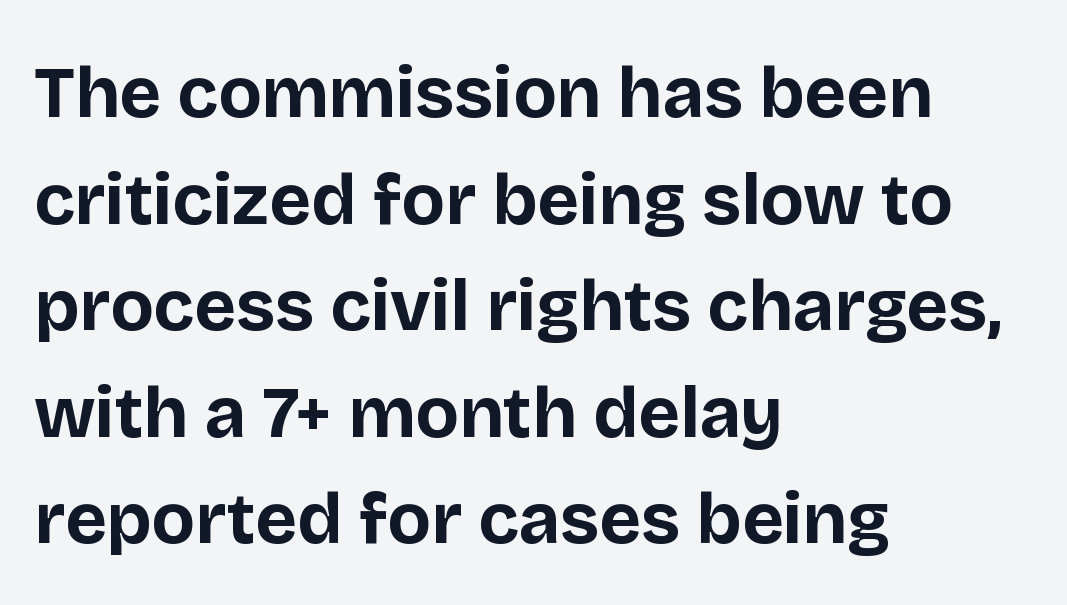
A typesetter would call this proportional, since set widths differ per character. Each word holds together tightly as a unit, with standard inter-letter gaps. Are there feet on the stems? There aren't — it's a sans. Lines of text with bare space underneath. Plenty of ink on the page — the face is bold. Quick note: not italic, upright.
